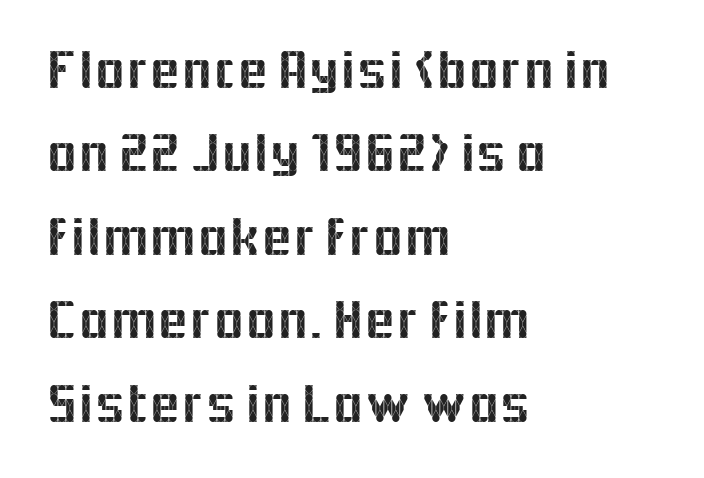
Q: Is the text italic (slanted)? A: No, it is upright.
Q: Is the typeface a serif or a sans-serif typeface? A: Sans-serif.
Q: Is the text underlined? A: No.
Q: How is the paragraph aligned? A: Left-aligned.
Q: Is the spacing between letters normal or unusually wide? A: Normal.
Q: Is the spacing between lines tight, normal or loose? A: Normal.
Q: Width (condensed, normal, or wide)? A: Normal.
Q: x-height? A: Medium.
Q: Monospaced? A: No.
